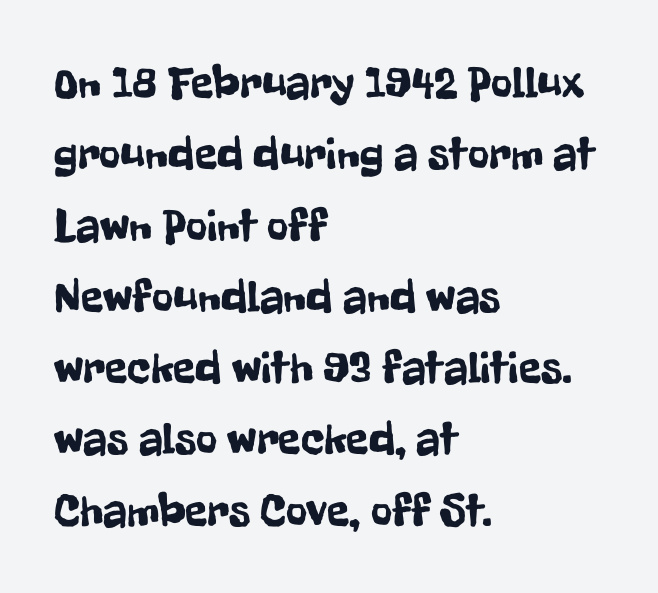
The letters sit at their default tracking, neither squeezed nor spread. Is the block centered? No — it sits flush against the left margin. Is there any slant? The stems are plumb. You can tell from the bare stems that sans-serif type was used.
